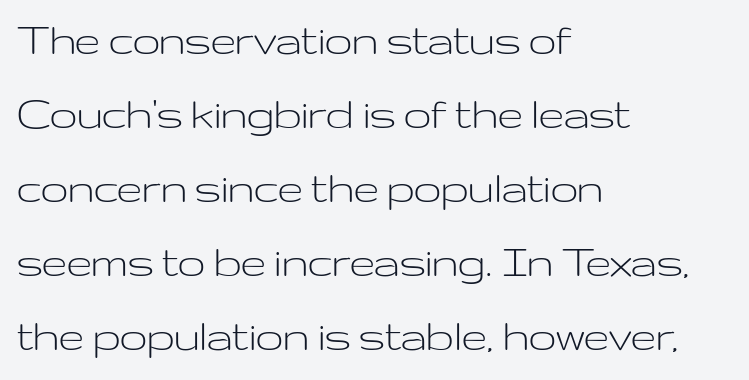
{"serif": "no", "italic": "no", "bold": "no", "weight": "light", "width": "wide", "stroke_contrast": "low", "x_height": "medium", "monospaced": "no", "underline": "no", "align": "left", "line_spacing": "normal", "line_spacing_ratio": 1.51, "letter_spacing": "normal", "letter_spacing_em": 0.0, "glyph_px": 49}
